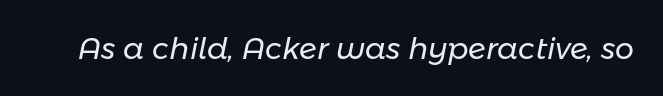
Q: Is the text bold? A: No.
Q: Is the text italic (slanted)? A: Yes, it leans right by about 11 degrees.
Q: Is the text underlined? A: No.
Q: Is the spacing between letters normal or unusually wide? A: Normal.
Q: Width (condensed, normal, or wide)? A: Normal.
Q: Stroke contrast? A: Low.
Q: x-height? A: Medium.
Q: Monospaced? A: No.
